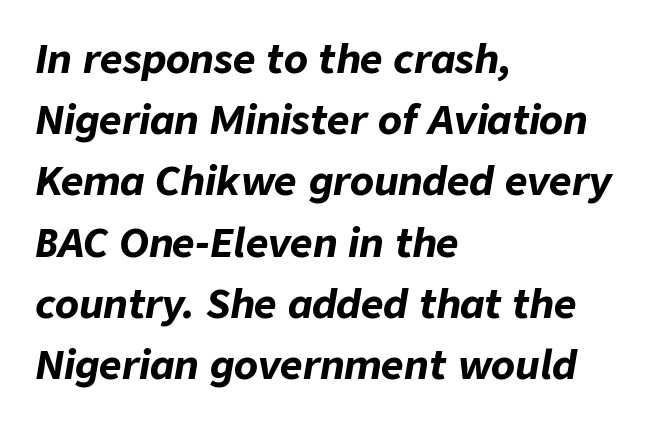
The image shows 39 px bold type, italic (leaning right); set left-aligned, normal line spacing (1.57x), normal letter spacing, not underlined; low stroke contrast and a medium x-height.
